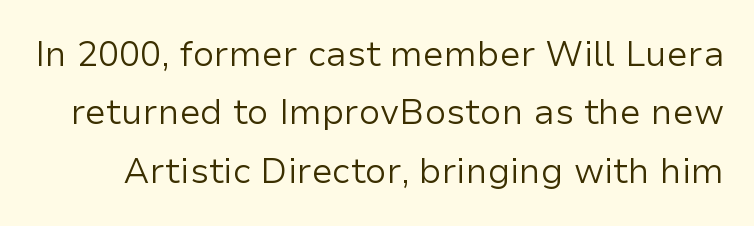
The image shows 35 px regular-weight sans-serif type, upright; set normal line spacing (1.67x), normal letter spacing, not underlined; low stroke contrast and a medium x-height.
